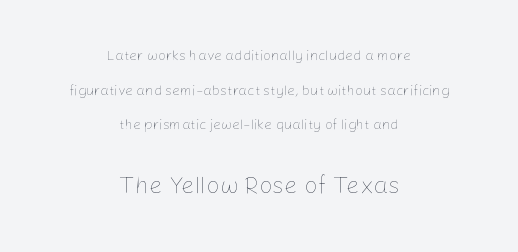
The image shows 24 px text type, upright; set centered, loose line spacing (2.47x), normal letter spacing, not underlined; the second (bottom) block is 1.71x larger.
